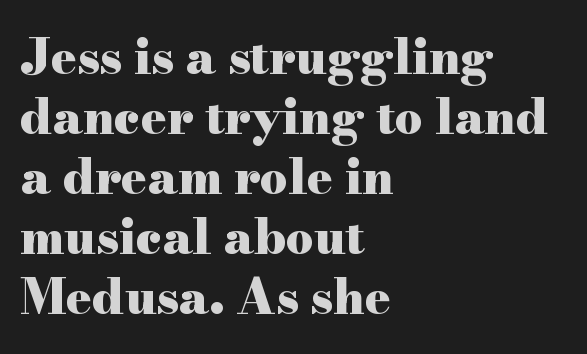
The image shows 48 px heavy, wide serif type, upright; set left-aligned, normal line spacing (1.25x), normal letter spacing, not underlined; high stroke contrast and a small x-height.
